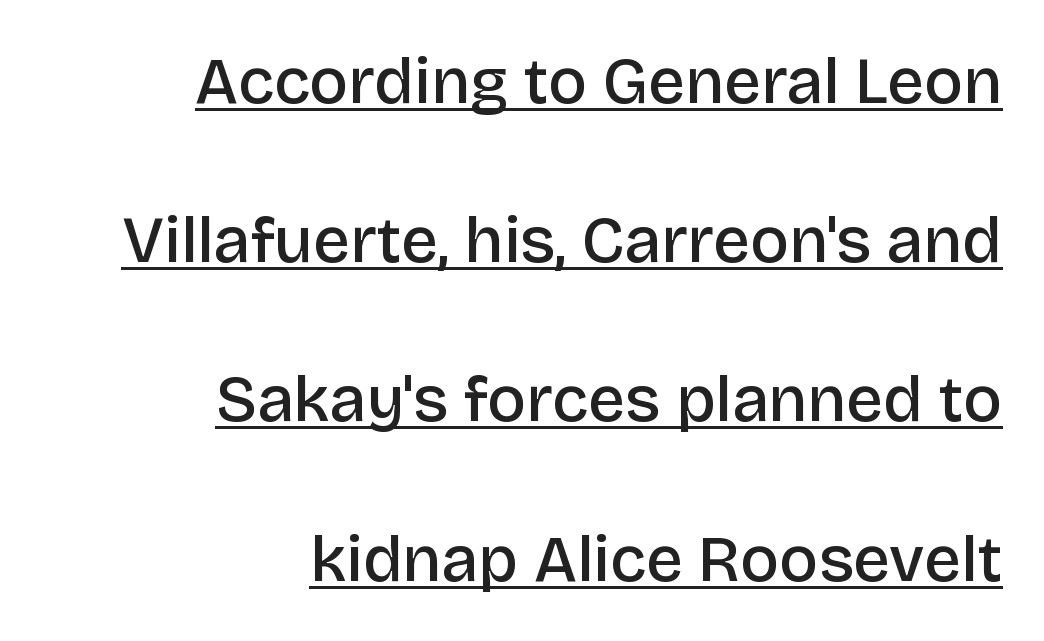
The image shows 65 px semibold sans-serif type, upright; set right-aligned, loose line spacing (2.45x), normal letter spacing, underlined; low stroke contrast and a large x-height.
